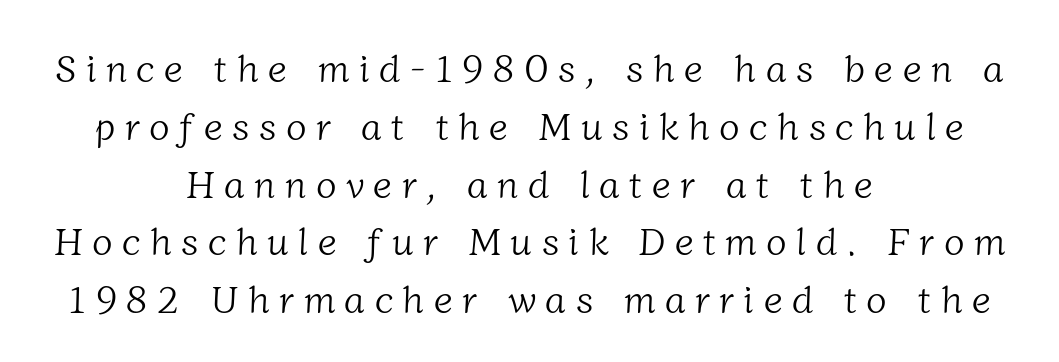
Q: Is the text bold? A: No.
Q: Is the typeface a serif or a sans-serif typeface? A: Serif.
Q: Is the text underlined? A: No.
Q: How is the paragraph aligned? A: Centered.
Q: Is the spacing between letters normal or unusually wide? A: Unusually wide.
Q: Is the spacing between lines tight, normal or loose? A: Normal.
Q: Width (condensed, normal, or wide)? A: Normal.
Q: Stroke contrast? A: Low.
Q: x-height? A: Medium.
Q: Monospaced? A: No.
